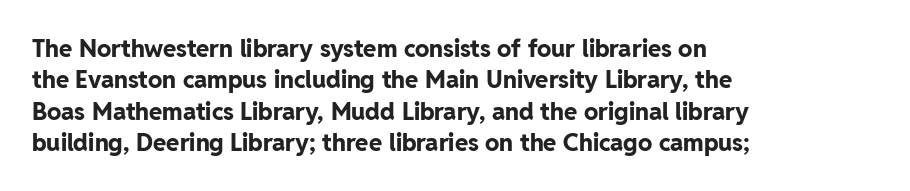
Caption: standard tracking, unaltered. In CSS terms this would be text-align: left. Unlike italic type, these characters show no tilt at all. A dark, heavy texture on the line: the type is bold.
